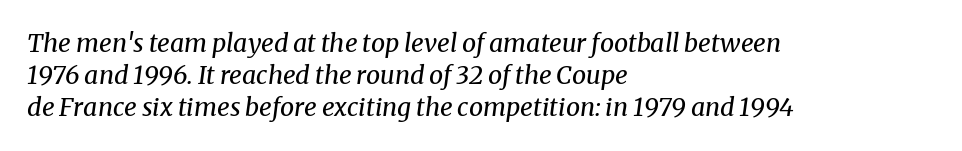
Tall strokes in this sample are angled rather than plumb. Nothing heavy about these letters — not bold at all. Horizontally, the lines are justified to the leading edge only. Each row of text sits above clean, open space.
